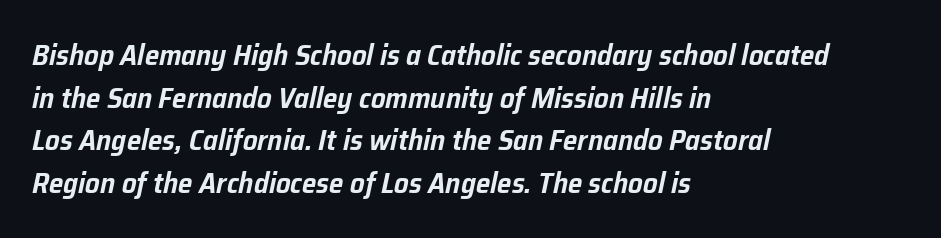
Slanted lettering throughout. A normal amount of white space separates one row of letters from the next. The line texture is even and compact thanks to regular tracking. The space beneath each line is pristine and unruled. Is the block centered? No — it sits flush against the left margin.
